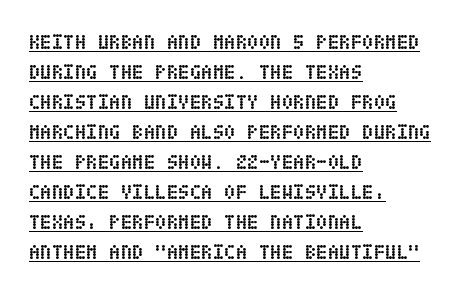
Does a line run under the words? Yes, clearly. Does the copy run flush right? No — it runs flush left. Strong, thick strokes mark this as bold type. Posture: upright roman. Observe the ordinary spacing: letters are neighbours, not strangers. Whoever set this chose a conventional vertical rhythm.
